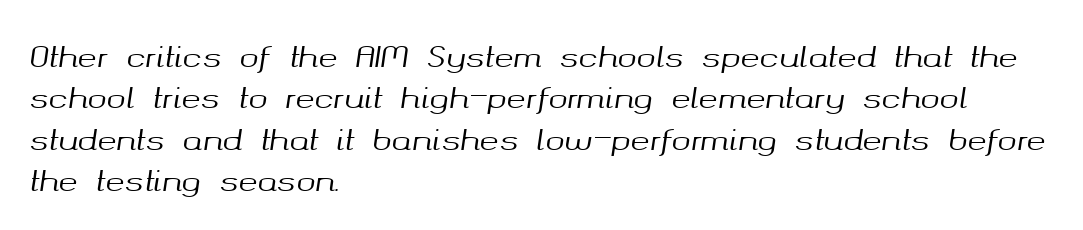
Quick note: underline off. A typesetter would call this proportional, since set widths differ per character. Each line starts at the same left margin while the right side varies. Vertically, the passage feels balanced, rows spaced as you'd expect. Look at the tracking — it's just the regular setting, nothing added.
